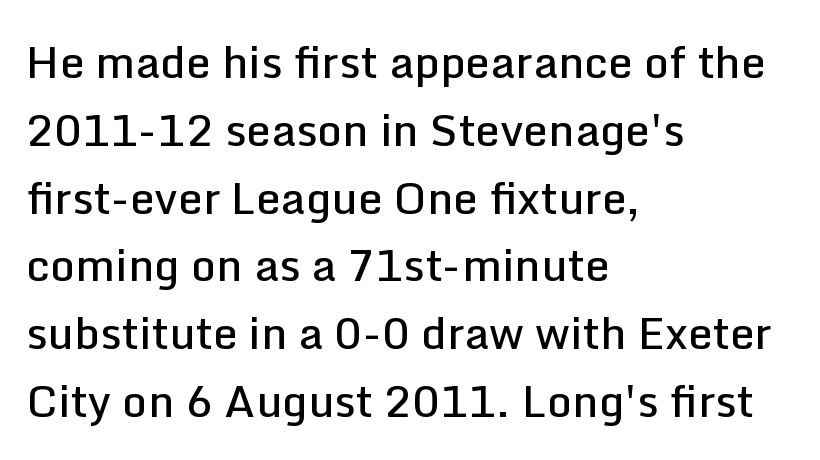
There is no visible air inserted between adjacent glyphs. The rendering uses natural spacing where letterforms have individual widths. No italicization has been applied; the sample stays upright. Each row of text sits above clean, open space.
